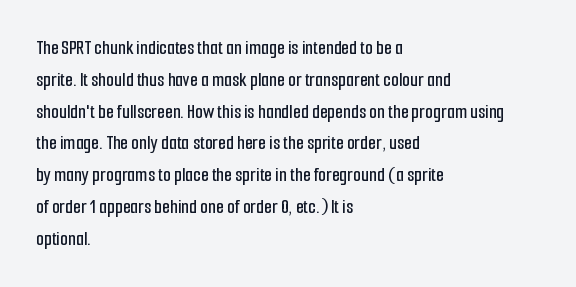
Q: Is the text italic (slanted)? A: No, it is upright.
Q: Is the text underlined? A: No.
Q: How is the paragraph aligned? A: Left-aligned.
Q: Is the spacing between letters normal or unusually wide? A: Normal.
Q: Is the spacing between lines tight, normal or loose? A: Normal.
